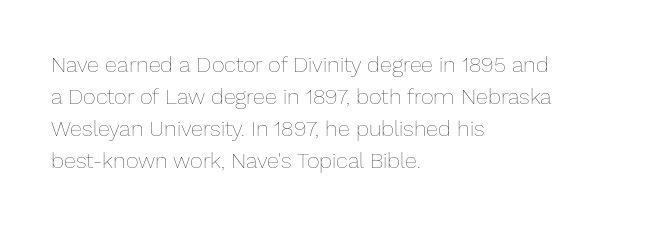
Q: Is the text bold? A: No.
Q: Is the text italic (slanted)? A: No, it is upright.
Q: Is the text underlined? A: No.
Q: How is the paragraph aligned? A: Left-aligned.
Q: Is the spacing between letters normal or unusually wide? A: Normal.
Q: Is the spacing between lines tight, normal or loose? A: Normal.
